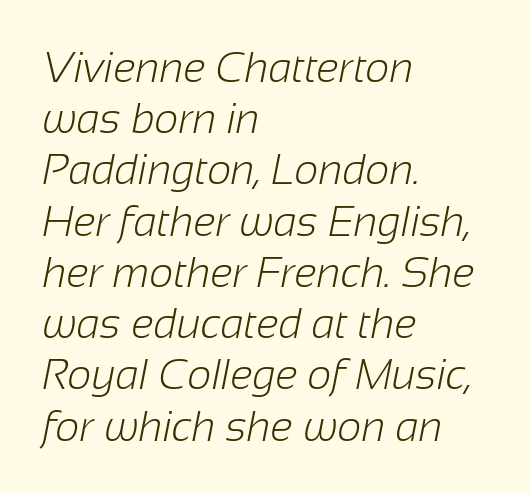
The image shows 42 px light sans-serif type; set left-aligned, line spacing 1.22x, normal letter spacing, not underlined; low stroke contrast and a medium x-height.
